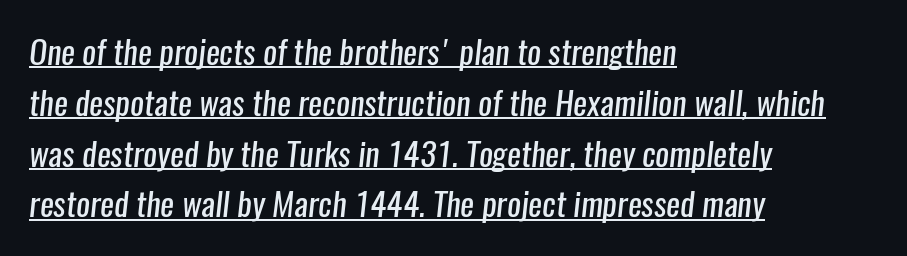
Q: Is the text bold? A: No.
Q: Is the typeface a serif or a sans-serif typeface? A: Sans-serif.
Q: Is the text underlined? A: Yes.
Q: How is the paragraph aligned? A: Left-aligned.
Q: Is the spacing between letters normal or unusually wide? A: Normal.
Q: Is the spacing between lines tight, normal or loose? A: Normal.
Q: Width (condensed, normal, or wide)? A: Condensed.
Q: Stroke contrast? A: Low.
Q: x-height? A: Medium.
Q: Monospaced? A: No.
